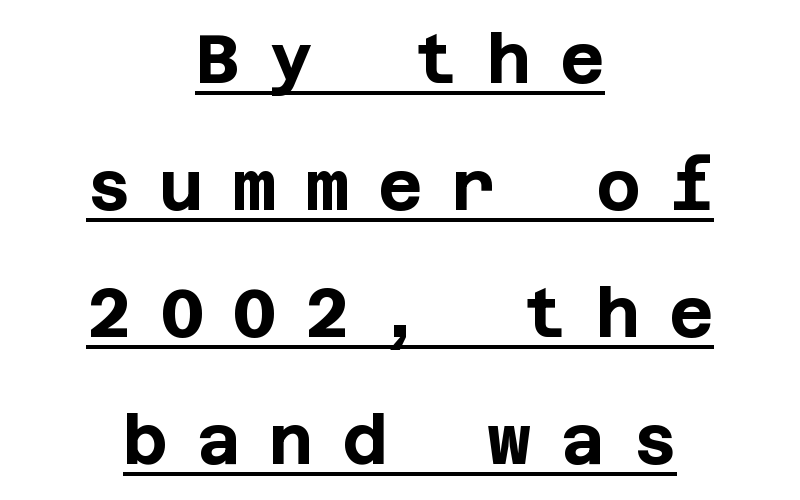
The image shows 68 px bold sans-serif type, upright; set centered, line spacing 1.87x, unusually wide letter spacing (+0.42 em), underlined; low stroke contrast and a large x-height.
